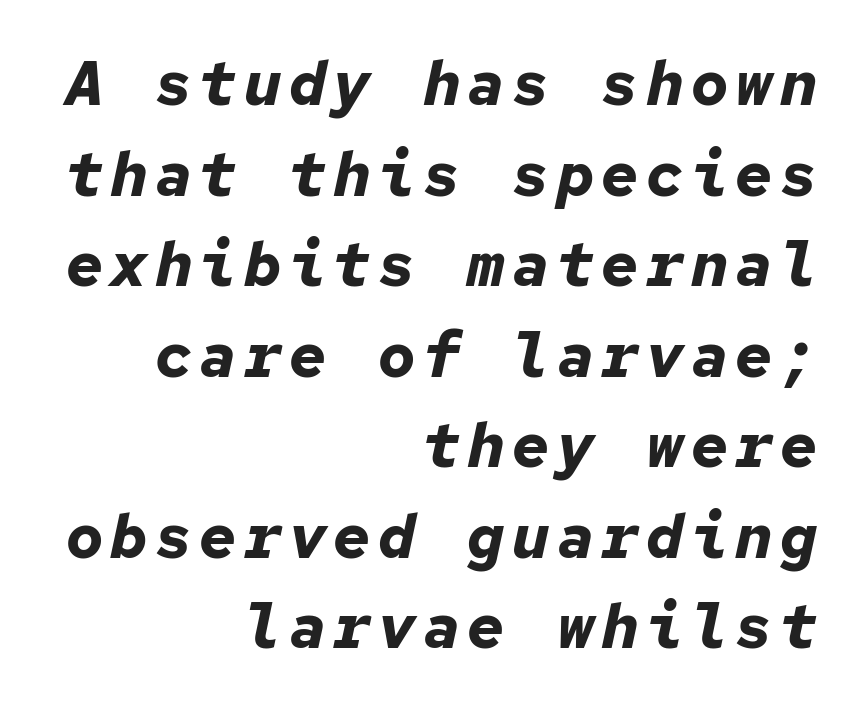
The image shows 62 px bold type, italic (leaning right), monospaced; set right-aligned, normal line spacing (1.46x), not underlined; low stroke contrast and a medium x-height.
